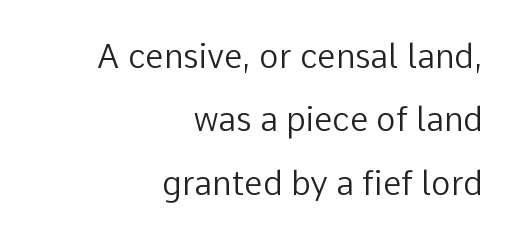
The axis of the letterforms is exactly vertical. Successive baselines arrive slowly, with a big drop between each. This rendering leaves character spacing at its baseline value. The font is comparable to plain body text, perhaps lighter. If you drew a ruler down the right edge, every line would touch it.
